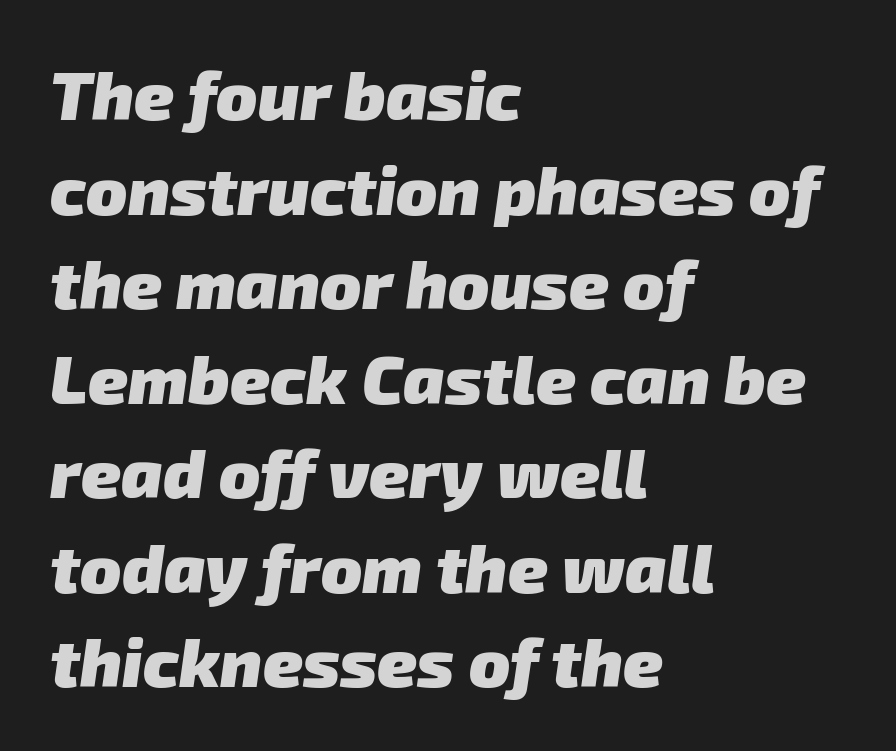
This rendering uses left alignment, leaving the right contour irregular. The type is set solid horizontally, with unmodified tracking. To sum up the face: it is a sans, with no serifs. The glyphs have the mass of a bold cut.
